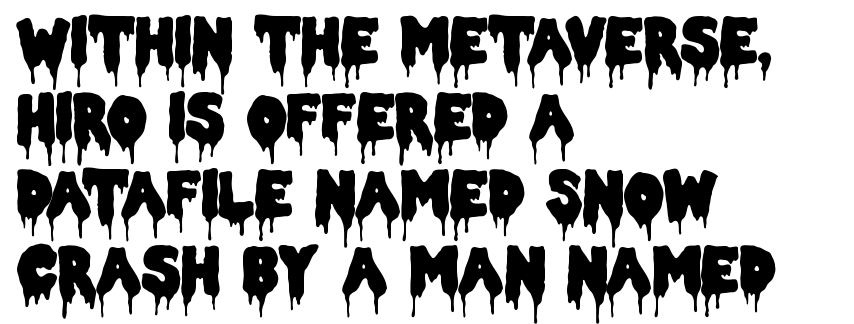
Serif or sans? Sans — the stroke terminals are bare. Casual observation: everything's shoved over to the left. Character widths vary here, with narrow letters taking less room than wide ones. Underlining? Definitely not there. Each word holds together tightly as a unit, with standard inter-letter gaps. These lines were composed using upright roman letters.
